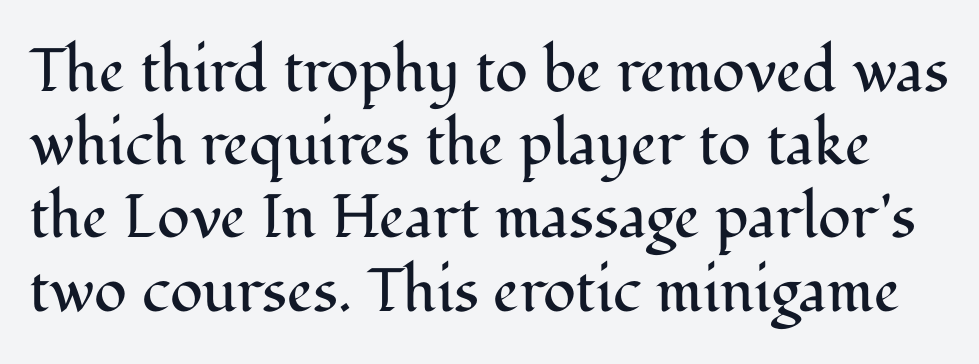
The image shows 61 px regular-weight serif type, upright; set line spacing 1.2x, normal letter spacing, not underlined; medium stroke contrast and a medium x-height.
